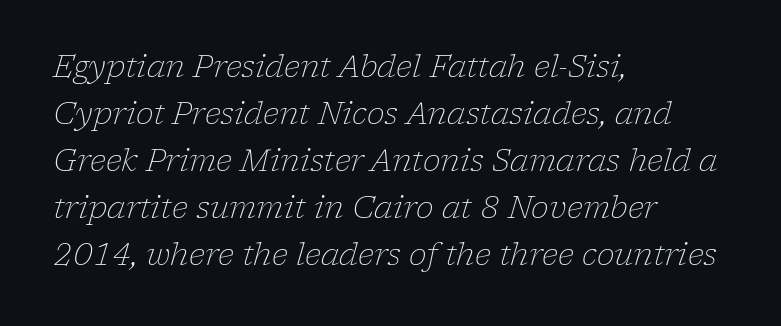
In terms of leading, this rendering sits right in the middle. No letter is thick-stroked: the sample isn't bold. Caption: standard tracking, unaltered. Notice how the passage keeps a crisp vertical edge on the left only.
